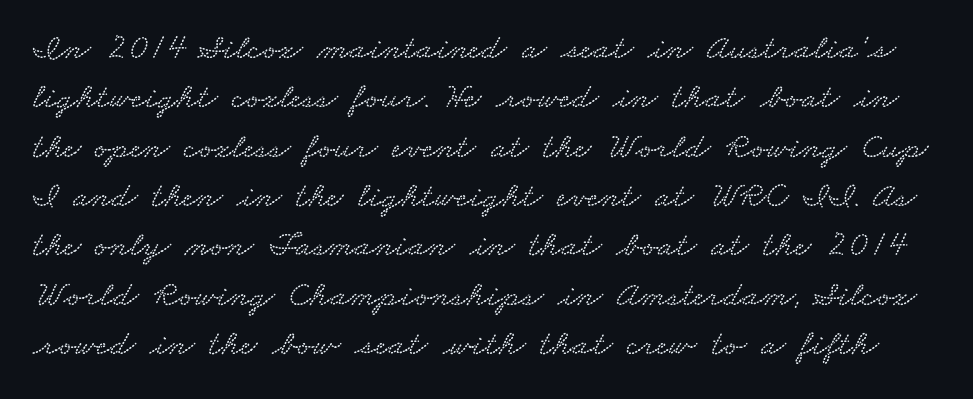
The block of text has a typical density, with ordinary space between rows. The passage shown is typed in a proportional face where columns would drift. Unmarked baselines from the first word to the last. Is the letter spacing exaggerated? No — it looks like the ordinary default.
